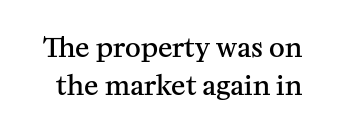
Q: Is the text bold? A: Semi-bold.
Q: Is the text italic (slanted)? A: No, it is upright.
Q: Is the text underlined? A: No.
Q: Is the spacing between letters normal or unusually wide? A: Normal.
Q: Is the spacing between lines tight, normal or loose? A: Normal.
